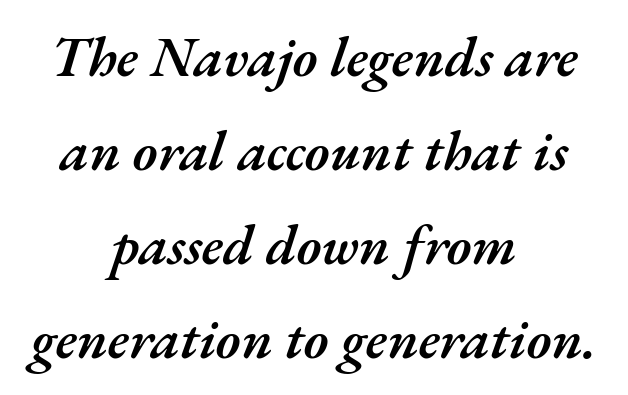
{"italic": "yes", "lean": "right", "slant_degrees": 17, "bold": "semi", "weight": "semibold", "width": "normal", "stroke_contrast": "medium", "x_height": "small", "monospaced": "no", "underline": "no", "align": "center", "line_spacing": "normal", "line_spacing_ratio": 1.68, "letter_spacing": "normal", "letter_spacing_em": 0.0, "glyph_px": 56}
